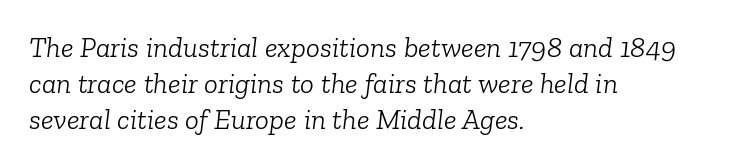
This sample is left-justified, so line endings fall wherever the words run out. The typography opts for an oblique posture over an upright one. Observe the serifs anchoring each vertical stroke in this sample. Vertical stems look standard width or narrower in stroke. A typesetter would call this proportional, since set widths differ per character.
